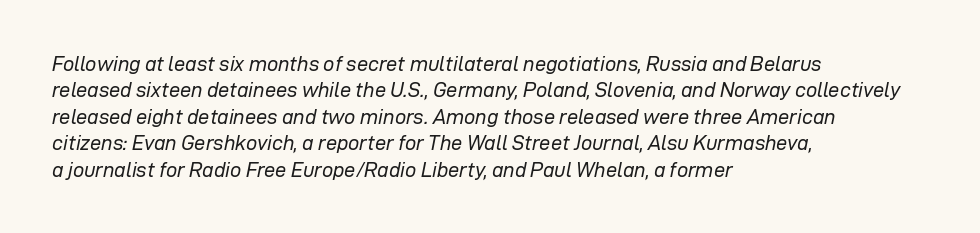
The image shows 20 px text type, italic (leaning right); set left-aligned, normal line spacing (1.32x), normal letter spacing, not underlined.
